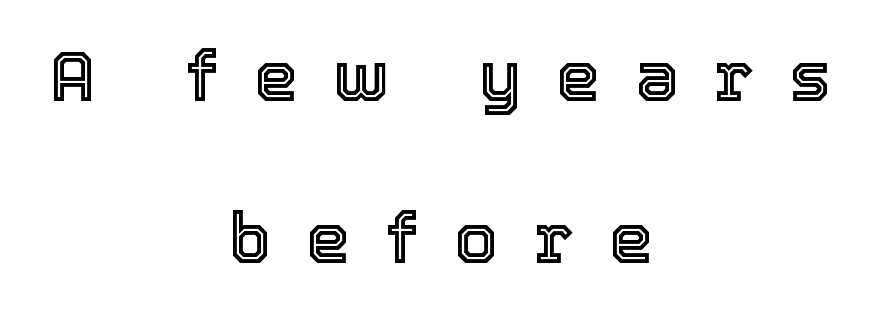
{"italic": "no", "width": "normal", "x_height": "medium", "monospaced": "no", "underline": "no", "align": "center", "line_spacing": "loose", "line_spacing_ratio": 2.32, "letter_spacing": "wide", "letter_spacing_em": 0.5, "glyph_px": 70}
